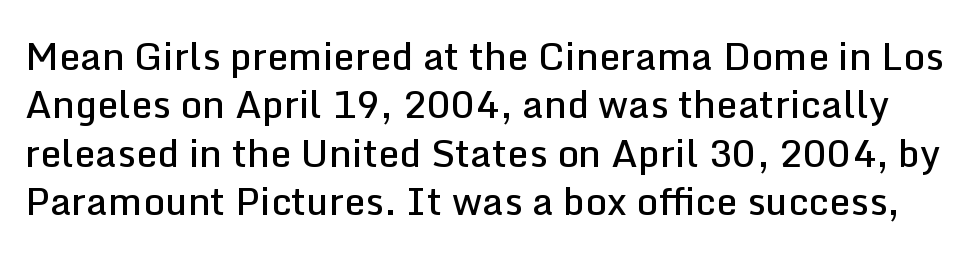
{"serif": "no", "italic": "no", "bold": "semi", "weight": "semibold", "width": "normal", "stroke_contrast": "low", "x_height": "medium", "monospaced": "no", "underline": "no", "line_spacing": "normal", "line_spacing_ratio": 1.27, "letter_spacing": "normal", "letter_spacing_em": 0.0, "glyph_px": 38}
